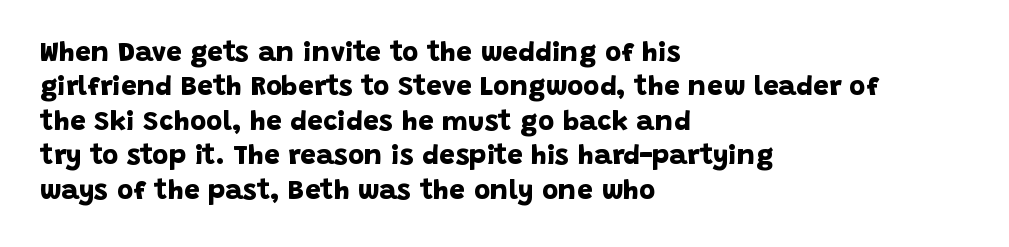
The rendering shows plain stroke endings on the letterforms — a sans-serif design. In terms of weight, the rendering is a true, heavy bold. This sample is left-justified, so line endings fall wherever the words run out. Standard letterfit; no display-style spreading of the glyphs. Note the varied advance widths — an 'i' is clearly narrower than an 'm'.
